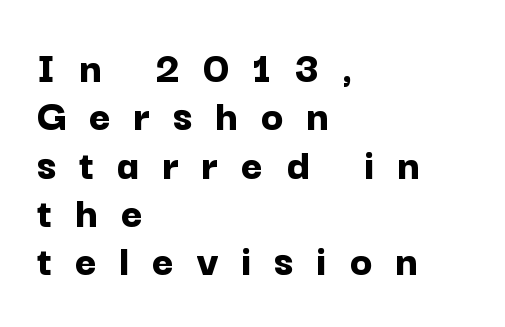
Emphasis by weight is at full strength: bold. The letters advance in unequal steps, a hallmark of proportional type. This rendering uses left alignment, leaving the right contour irregular. Between one letter and the next there's a generous, obvious gap.
